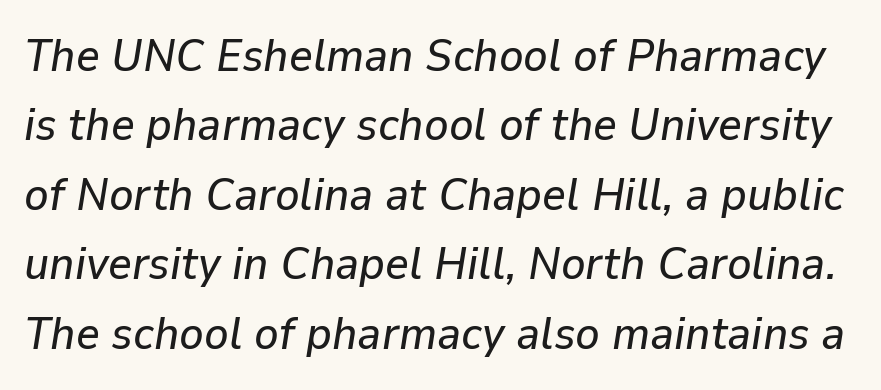
{"italic": "yes", "lean": "right", "slant_degrees": 9, "width": "normal", "stroke_contrast": "low", "x_height": "medium", "monospaced": "no", "underline": "no", "line_spacing": "normal", "line_spacing_ratio": 1.51, "letter_spacing": "normal", "letter_spacing_em": 0.0, "glyph_px": 46}
